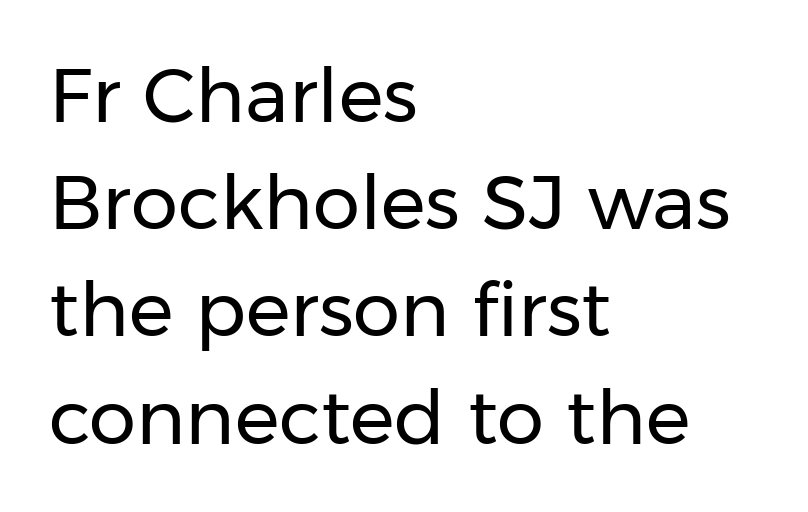
{"serif": "no", "italic": "no", "bold": "no", "weight": "regular", "width": "normal", "stroke_contrast": "low", "x_height": "medium", "monospaced": "no", "underline": "no", "align": "left", "line_spacing": "normal", "line_spacing_ratio": 1.43, "letter_spacing": "normal", "letter_spacing_em": 0.0, "glyph_px": 75}
